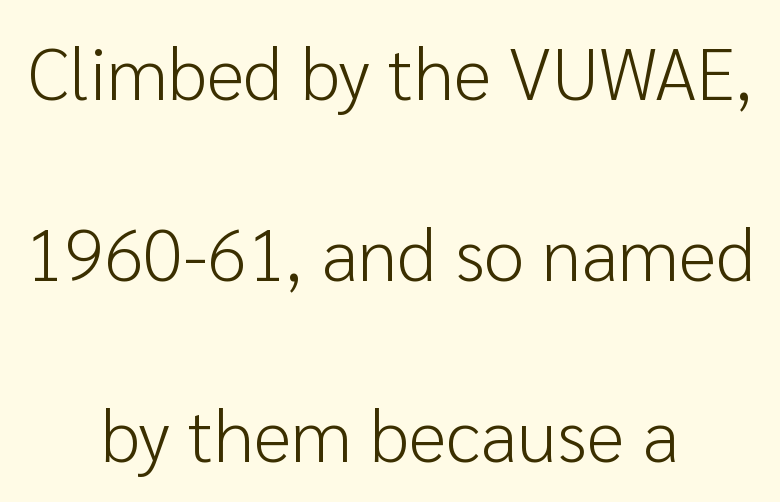
Q: Is the text bold? A: No.
Q: Is the text italic (slanted)? A: No, it is upright.
Q: Is the typeface a serif or a sans-serif typeface? A: Sans-serif.
Q: Is the text underlined? A: No.
Q: How is the paragraph aligned? A: Centered.
Q: Is the spacing between letters normal or unusually wide? A: Normal.
Q: Is the spacing between lines tight, normal or loose? A: Loose.
Q: Width (condensed, normal, or wide)? A: Normal.
Q: Stroke contrast? A: Low.
Q: x-height? A: Medium.
Q: Monospaced? A: No.
